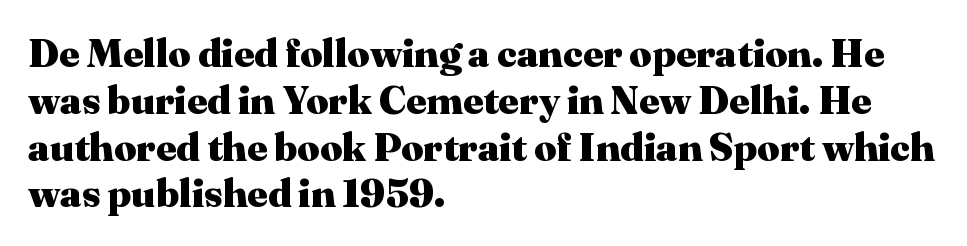
The image shows 39 px heavy serif type, upright; set left-aligned, line spacing 1.2x, normal letter spacing, not underlined; medium stroke contrast and a medium x-height.
